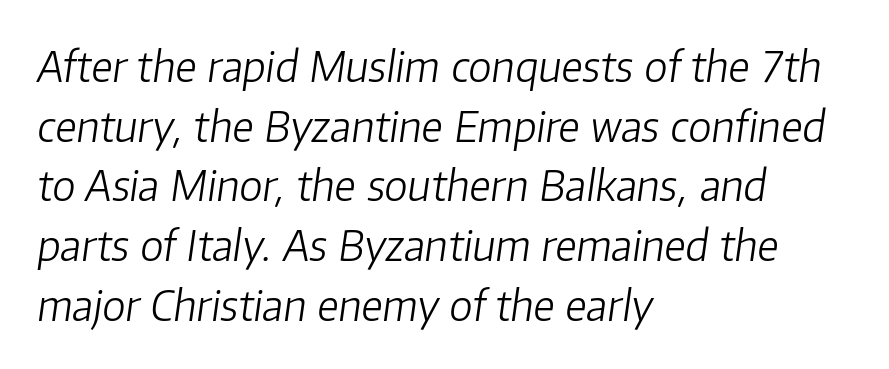
The image shows 42 px light type, italic (leaning right); set left-aligned, normal line spacing (1.42x), normal letter spacing, not underlined; low stroke contrast and a medium x-height.
